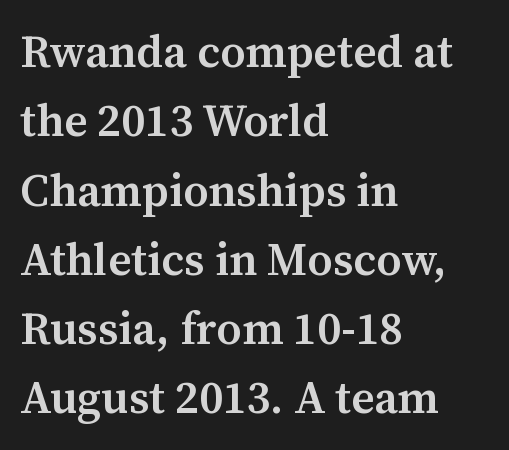
The image shows 45 px semibold serif type, upright; set left-aligned, normal line spacing (1.54x), normal letter spacing, not underlined; medium stroke contrast and a medium x-height.
